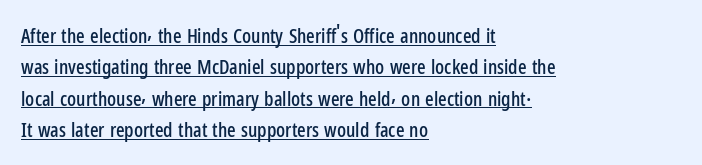
The image shows 20 px text type, upright; set left-aligned, normal line spacing (1.57x), normal letter spacing, underlined.
